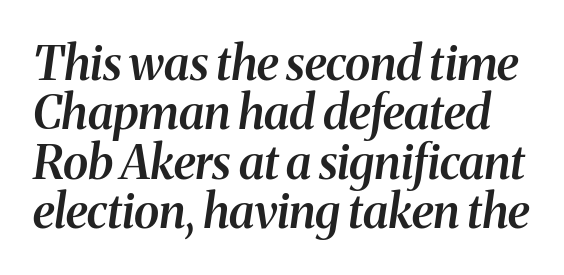
The image shows 47 px semibold serif type, italic (leaning right); set tight line spacing (1.05x), normal letter spacing, not underlined; medium stroke contrast and a medium x-height.
